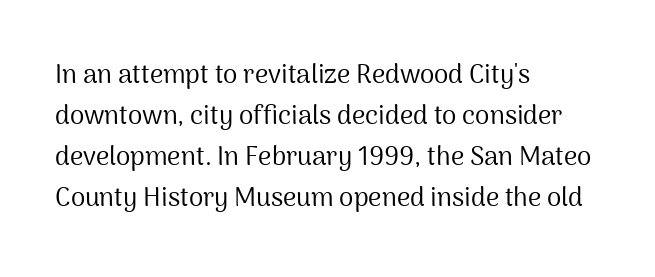
{"italic": "no", "bold": "no", "underline": "no", "align": "left", "line_spacing": "normal", "line_spacing_ratio": 1.58, "letter_spacing": "normal", "letter_spacing_em": 0.0, "glyph_px": 26}
